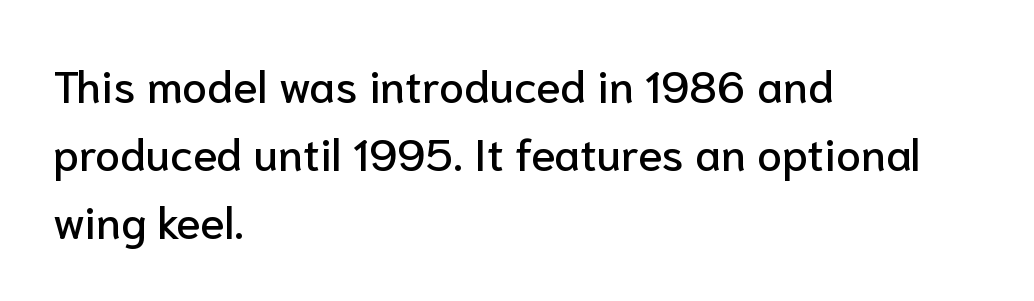
The image shows 45 px sans-serif type, upright; set left-aligned, normal line spacing (1.51x), normal letter spacing, not underlined; low stroke contrast and a medium x-height.
